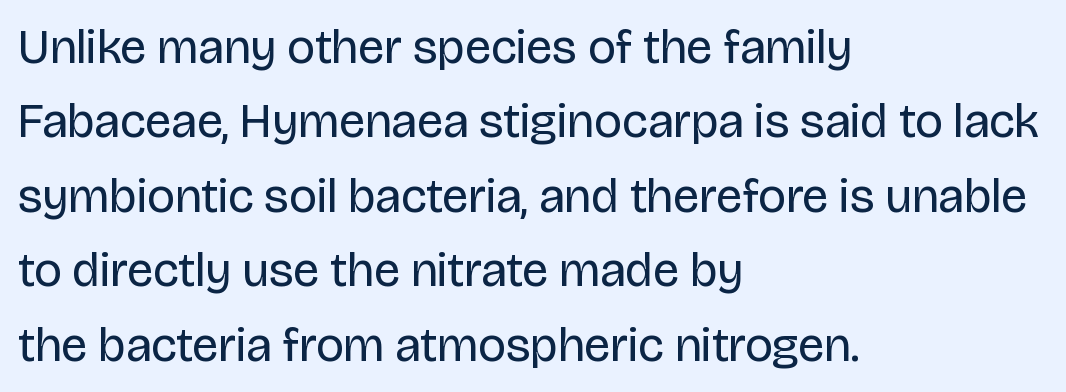
Q: Is the text bold? A: No.
Q: Is the text italic (slanted)? A: No, it is upright.
Q: Is the typeface a serif or a sans-serif typeface? A: Sans-serif.
Q: Is the text underlined? A: No.
Q: How is the paragraph aligned? A: Left-aligned.
Q: Is the spacing between letters normal or unusually wide? A: Normal.
Q: Is the spacing between lines tight, normal or loose? A: Normal.
Q: Width (condensed, normal, or wide)? A: Normal.
Q: Stroke contrast? A: Low.
Q: x-height? A: Large.
Q: Monospaced? A: No.
